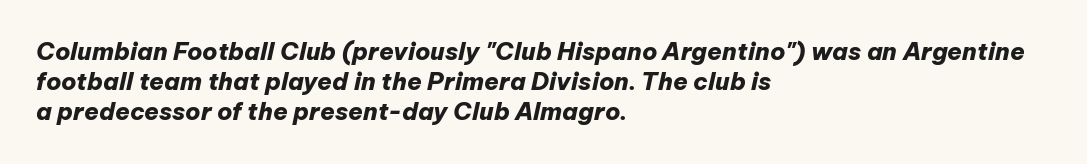
{"italic": "yes", "lean": "right", "slant_degrees": 12, "bold": "yes", "underline": "no", "align": "left", "line_spacing": "normal", "line_spacing_ratio": 1.26, "letter_spacing": "normal", "letter_spacing_em": 0.0, "glyph_px": 24}
